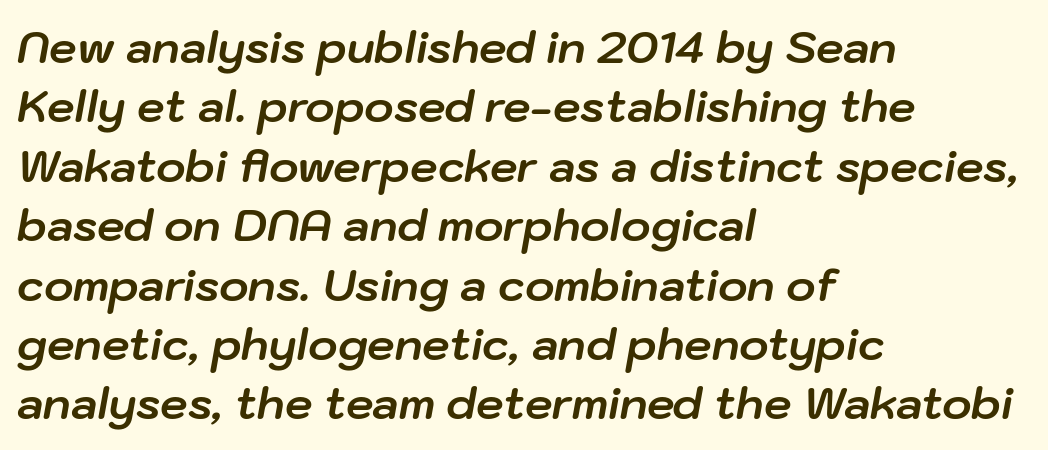
The image shows 44 px bold type, italic (leaning right); set left-aligned, normal line spacing (1.35x), normal letter spacing, not underlined; low stroke contrast and a medium x-height.
